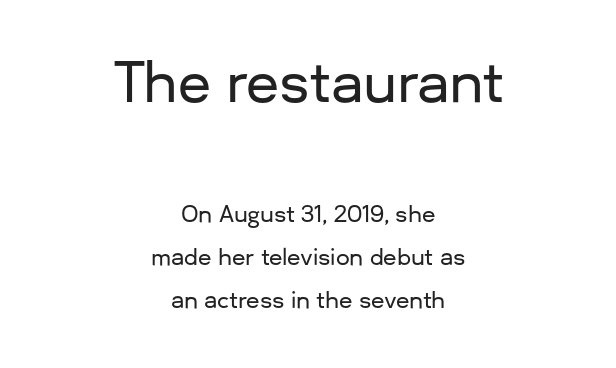
Scale decreases going downward across the two blocks. Each letter's strokes conclude bluntly, with no projecting serifs. The space between consecutive lines is lavish. The letters stand straight up with perfectly vertical stems. Spacing verdict: proportional, widths tailored to each character.
